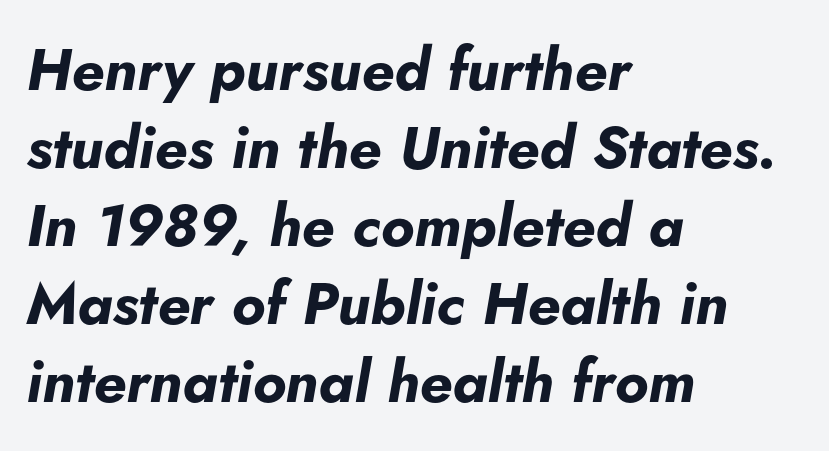
The gaps between neighbouring characters are ordinary and unremarkable. Compared with typical paragraphs, the rows here are spaced about the same. This sample is left-justified, so line endings fall wherever the words run out. Does the lettering tilt? It does — this is italic. The characters look thick and weighty, a clear bold. Here the designer chose a conventional face with non-uniform glyph widths.
